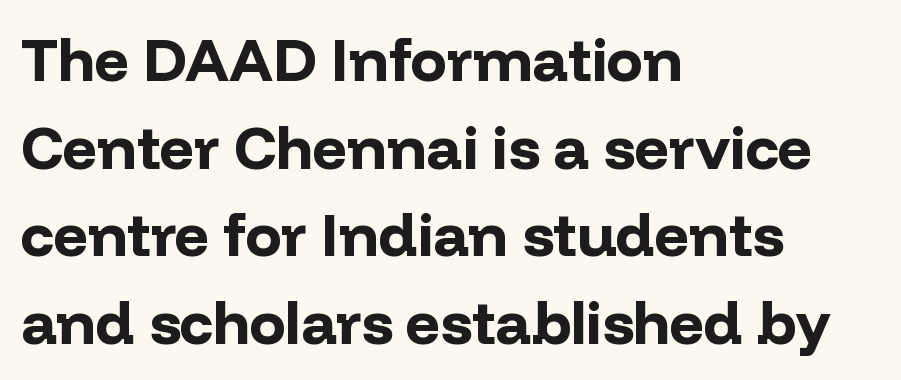
The image shows 60 px bold sans-serif type, upright; set left-aligned, normal line spacing (1.46x), normal letter spacing, not underlined; low stroke contrast and a medium x-height.
